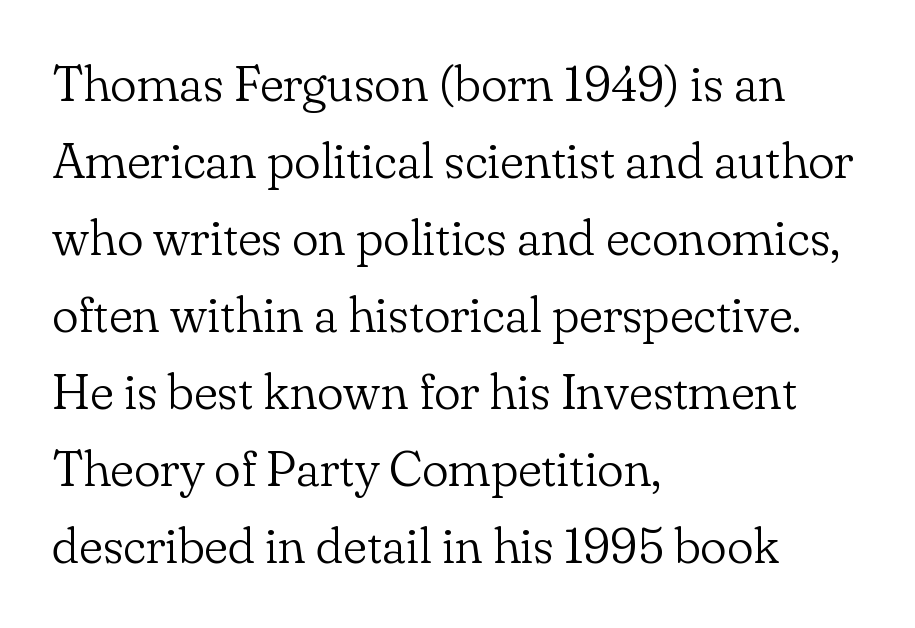
{"serif": "yes", "italic": "no", "bold": "no", "weight": "light", "width": "normal", "stroke_contrast": "low", "x_height": "small", "monospaced": "no", "underline": "no", "align": "left", "line_spacing": "normal", "line_spacing_ratio": 1.54, "letter_spacing": "normal", "letter_spacing_em": 0.0, "glyph_px": 50}
